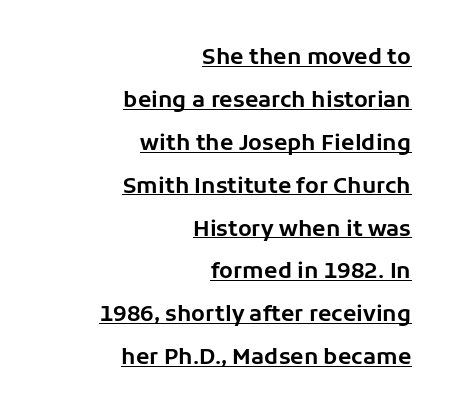
The image shows 22 px text type, upright; set right-aligned, loose line spacing (1.95x), normal letter spacing, underlined.
